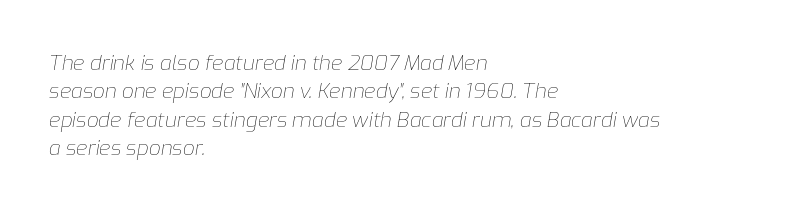
The image shows 21 px text type, italic (leaning right); set left-aligned, normal line spacing (1.35x), normal letter spacing, not underlined.
